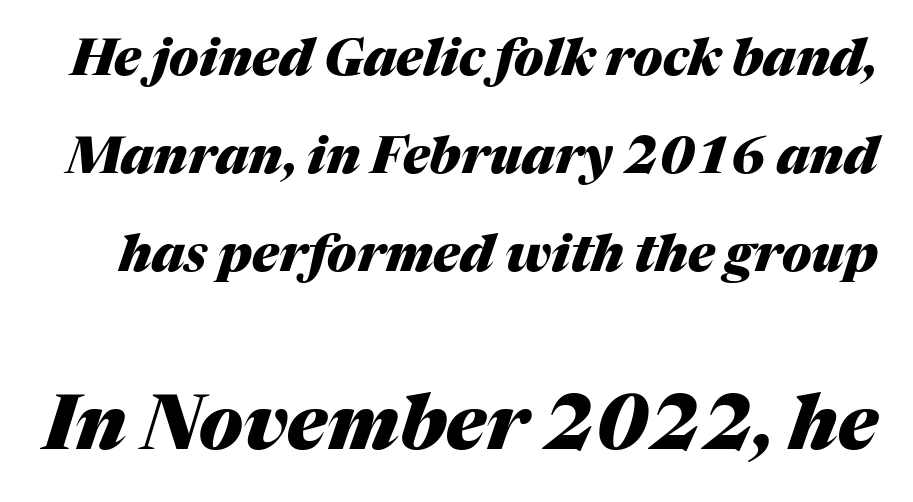
Q: Is the text bold? A: Yes.
Q: Is the text italic (slanted)? A: Yes, it leans right by about 17 degrees.
Q: Is the text underlined? A: No.
Q: Is the spacing between letters normal or unusually wide? A: Normal.
Q: Is the spacing between lines tight, normal or loose? A: Loose.
Q: Which block of text is set in a larger size, the first (top) or the second (bottom)? A: The second (bottom) one.
Q: Width (condensed, normal, or wide)? A: Normal.
Q: Stroke contrast? A: Medium.
Q: x-height? A: Medium.
Q: Monospaced? A: No.
